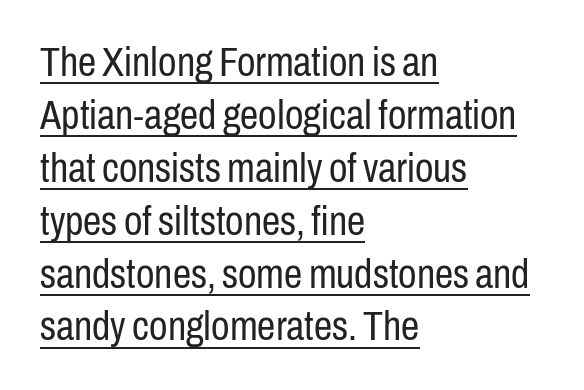
The image shows 41 px regular-weight, condensed sans-serif type, upright; set left-aligned, normal line spacing (1.29x), normal letter spacing, underlined; low stroke contrast and a medium x-height.
